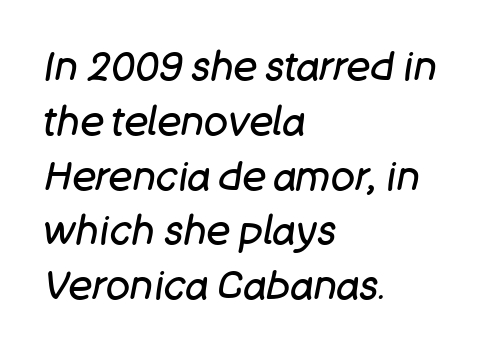
Q: Is the text bold? A: No.
Q: Is the text italic (slanted)? A: Yes, it leans right by about 11 degrees.
Q: Is the text underlined? A: No.
Q: How is the paragraph aligned? A: Left-aligned.
Q: Is the spacing between letters normal or unusually wide? A: Normal.
Q: Is the spacing between lines tight, normal or loose? A: Normal.
Q: Width (condensed, normal, or wide)? A: Normal.
Q: Stroke contrast? A: Low.
Q: x-height? A: Large.
Q: Monospaced? A: No.
